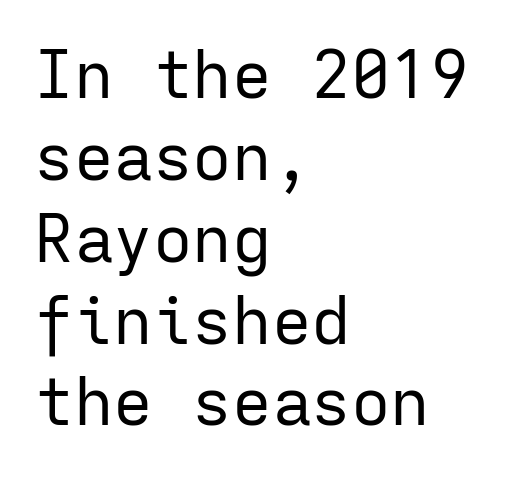
Q: Is the text bold? A: No.
Q: Is the text italic (slanted)? A: No, it is upright.
Q: Is the typeface a serif or a sans-serif typeface? A: Sans-serif.
Q: Is the text underlined? A: No.
Q: How is the paragraph aligned? A: Left-aligned.
Q: Is the spacing between letters normal or unusually wide? A: Normal.
Q: Width (condensed, normal, or wide)? A: Normal.
Q: Stroke contrast? A: Low.
Q: x-height? A: Medium.
Q: Monospaced? A: Yes.
